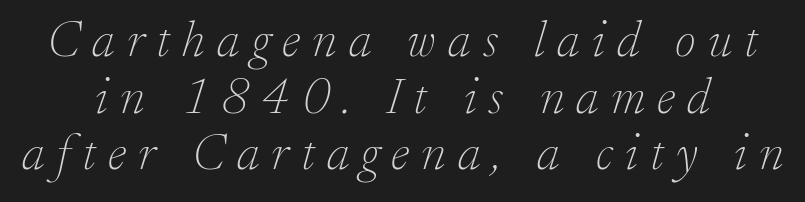
The image shows 51 px thin serif type, italic (leaning right); set tight line spacing (1.11x), unusually wide letter spacing (+0.24 em), not underlined; low stroke contrast and a small x-height.
